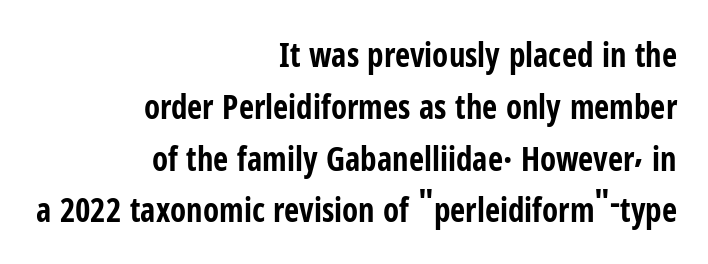
{"serif": "no", "italic": "no", "bold": "yes", "weight": "bold", "width": "condensed", "stroke_contrast": "low", "x_height": "medium", "monospaced": "no", "underline": "no", "align": "right", "line_spacing": "normal", "line_spacing_ratio": 1.57, "letter_spacing": "normal", "letter_spacing_em": 0.0, "glyph_px": 33}
